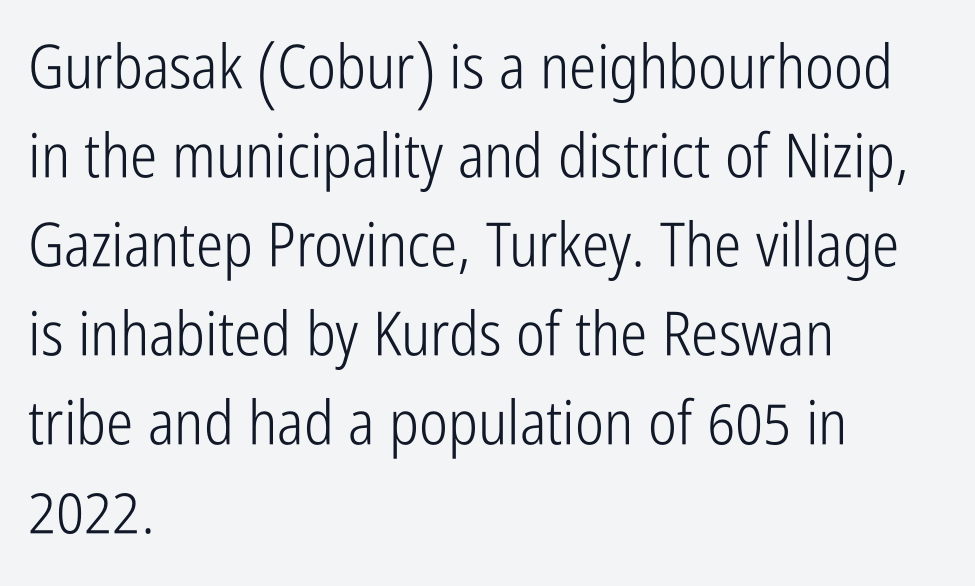
The image shows 61 px light, condensed sans-serif type, upright; set left-aligned, normal line spacing (1.46x), normal letter spacing, not underlined; low stroke contrast and a medium x-height.
